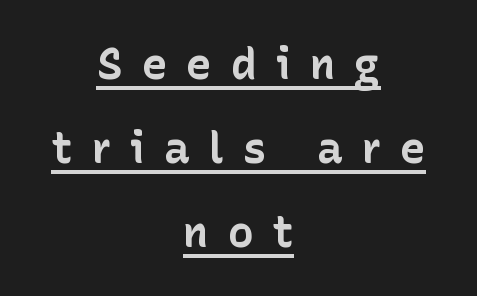
{"serif": "no", "italic": "no", "bold": "yes", "weight": "bold", "width": "normal", "stroke_contrast": "low", "x_height": "medium", "monospaced": "no", "underline": "yes", "align": "center", "line_spacing": "loose", "line_spacing_ratio": 1.95, "letter_spacing": "wide", "letter_spacing_em": 0.44, "glyph_px": 43}
